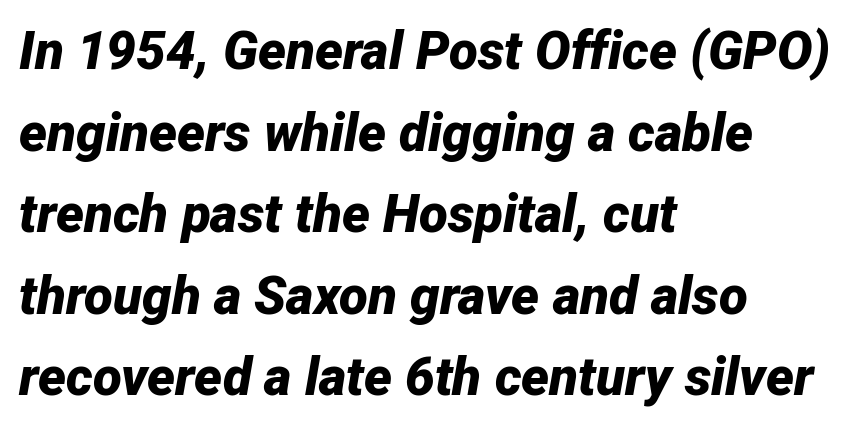
The typography opts for an oblique posture over an upright one. Teacher's note: observe the even left margin — that is flush-left alignment. The space between consecutive lines is moderate. The horizontal fit of the characters is conventional and even.
